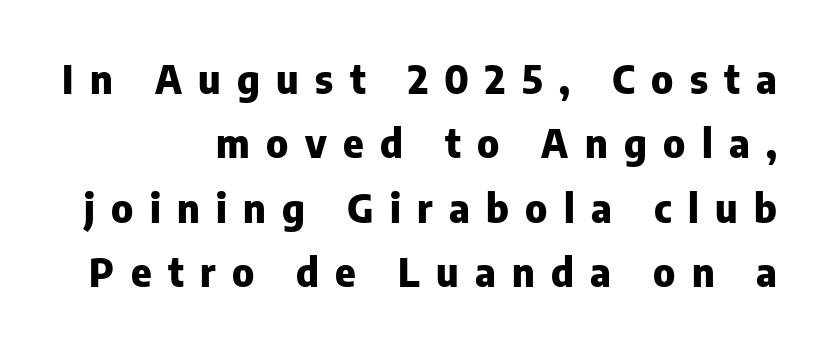
{"serif": "no", "italic": "no", "bold": "yes", "weight": "heavy", "width": "normal", "stroke_contrast": "low", "x_height": "medium", "monospaced": "no", "underline": "no", "align": "right", "line_spacing": "normal", "line_spacing_ratio": 1.65, "letter_spacing": "wide", "letter_spacing_em": 0.42, "glyph_px": 39}
